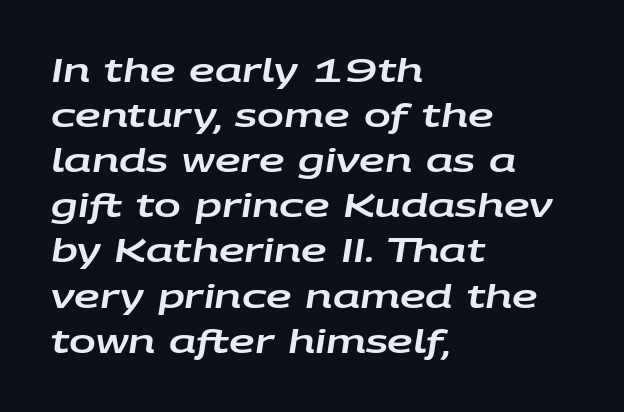
The gaps between neighbouring characters are ordinary and unremarkable. Regarding leading, the lines here are spaced in the standard way. Italic: yes, the glyphs are oblique. Typeset ragged right — the left edge is the straight one. The foot of each line stays bare and open. The letters advance in unequal steps, a hallmark of proportional type.
